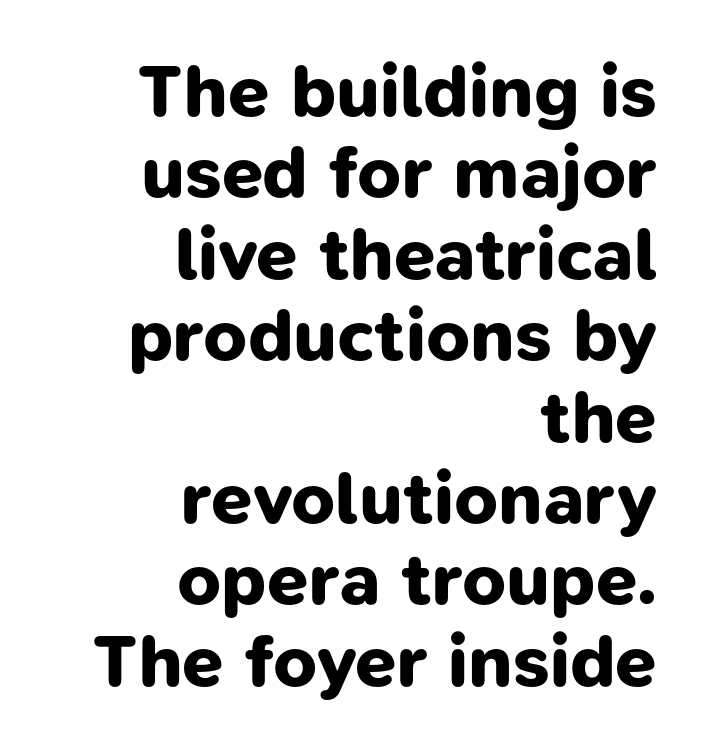
Beneath every word, the page is bare. Look at the stroke-to-counter ratio: heavy, a bold. Successive baselines arrive quickly, one right under another. Reading down the block, your eye finds every line finishing at a fixed right position. Think of a printed novel: that variable character pitch is what you see here. The glyphs in this specimen are sans serif.
